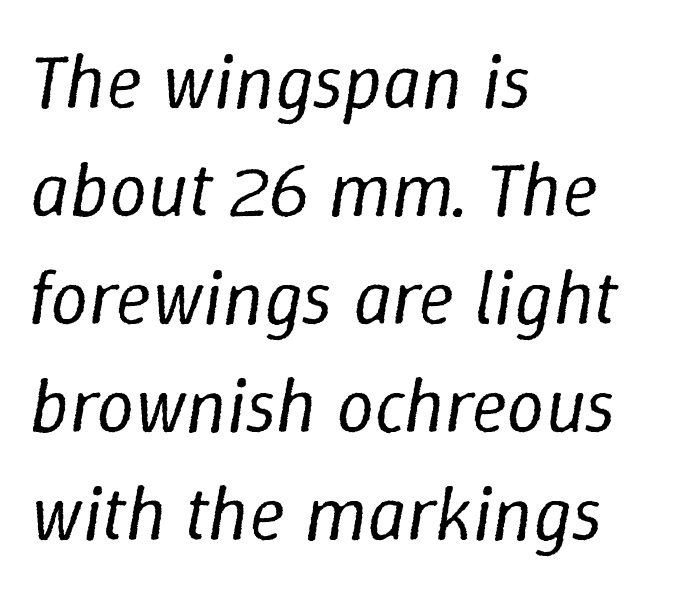
{"italic": "yes", "lean": "right", "slant_degrees": 9, "bold": "no", "weight": "regular", "width": "normal", "stroke_contrast": "low", "x_height": "medium", "monospaced": "no", "underline": "no", "align": "left", "line_spacing": "normal", "line_spacing_ratio": 1.42, "letter_spacing": "normal", "letter_spacing_em": 0.0, "glyph_px": 76}
